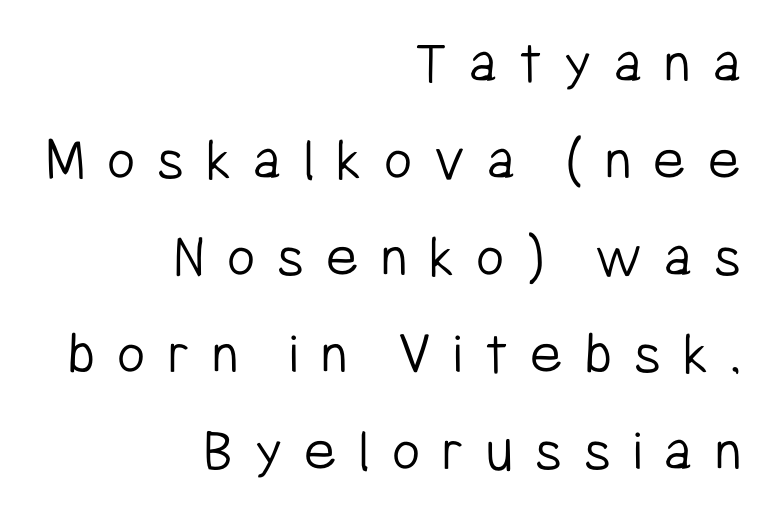
{"serif": "no", "italic": "no", "bold": "no", "weight": "light", "width": "condensed", "stroke_contrast": "low", "x_height": "medium", "monospaced": "no", "underline": "no", "align": "right", "line_spacing": "normal", "line_spacing_ratio": 1.59, "letter_spacing": "wide", "letter_spacing_em": 0.36, "glyph_px": 61}
